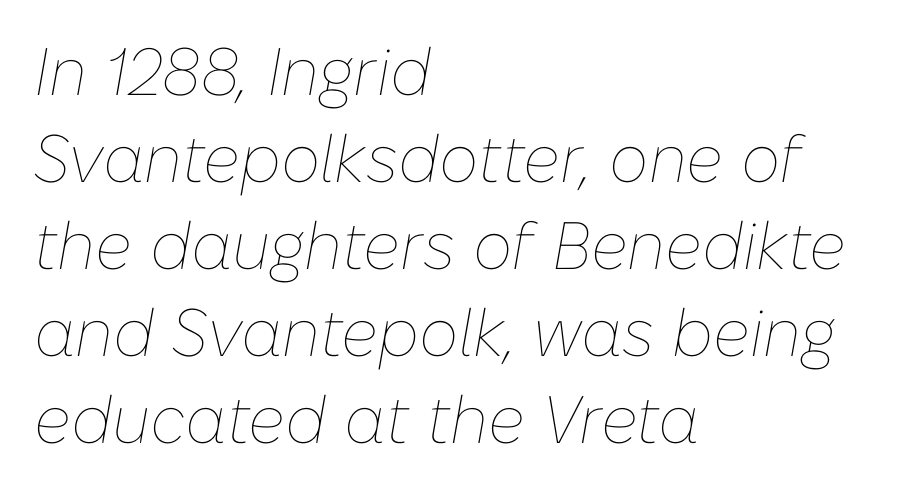
{"italic": "yes", "lean": "right", "slant_degrees": 10, "bold": "no", "weight": "thin", "width": "normal", "stroke_contrast": "low", "x_height": "medium", "monospaced": "no", "underline": "no", "align": "left", "line_spacing": "normal", "line_spacing_ratio": 1.3, "letter_spacing": "normal", "letter_spacing_em": 0.0, "glyph_px": 67}
